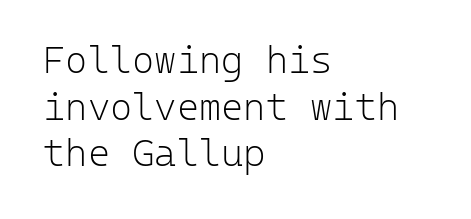
The image shows 38 px light sans-serif type, upright, monospaced; set left-aligned, line spacing 1.23x, normal letter spacing, not underlined; low stroke contrast and a medium x-height.
